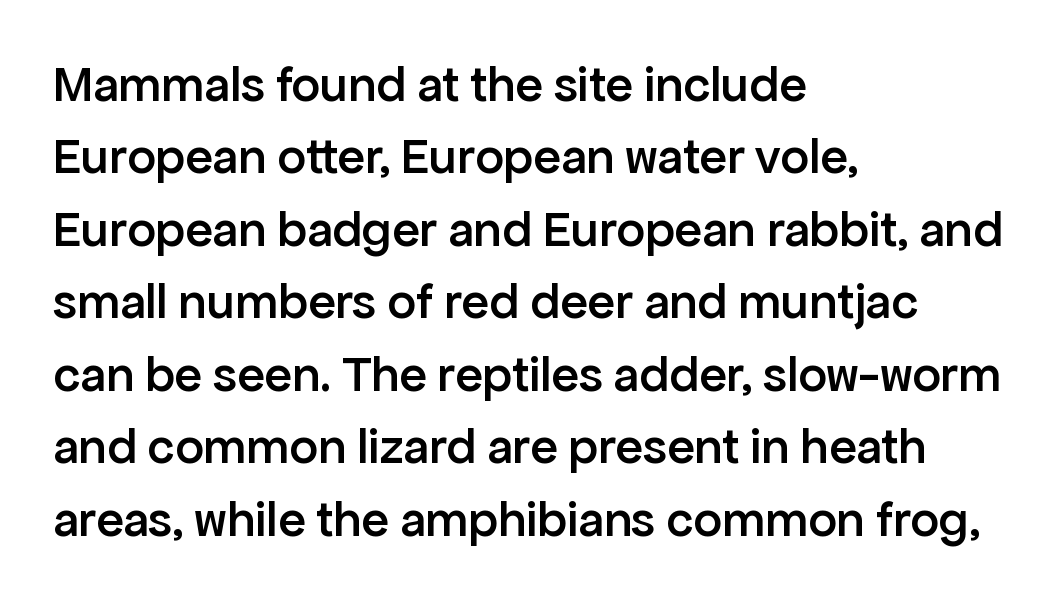
Q: Is the text bold? A: Semi-bold.
Q: Is the text italic (slanted)? A: No, it is upright.
Q: Is the typeface a serif or a sans-serif typeface? A: Sans-serif.
Q: Is the text underlined? A: No.
Q: How is the paragraph aligned? A: Left-aligned.
Q: Is the spacing between letters normal or unusually wide? A: Normal.
Q: Is the spacing between lines tight, normal or loose? A: Normal.
Q: Width (condensed, normal, or wide)? A: Normal.
Q: Stroke contrast? A: Low.
Q: x-height? A: Medium.
Q: Monospaced? A: No.
